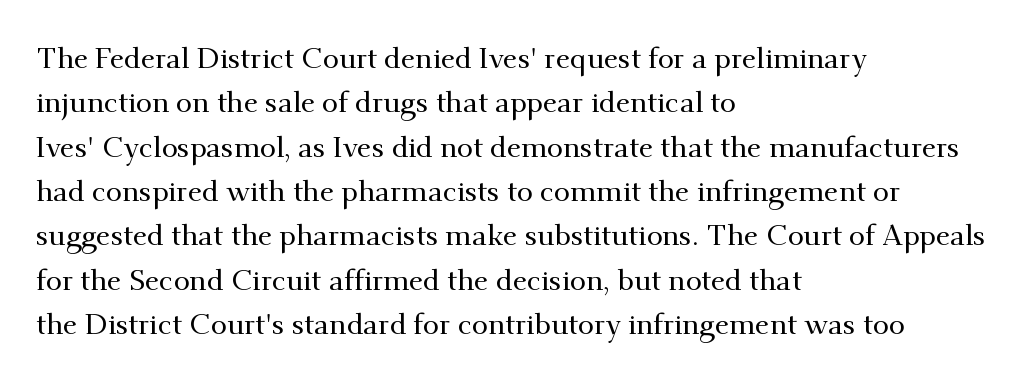
The image shows 29 px serif type, upright; set left-aligned, normal line spacing (1.53x), normal letter spacing, not underlined; medium stroke contrast and a small x-height.
